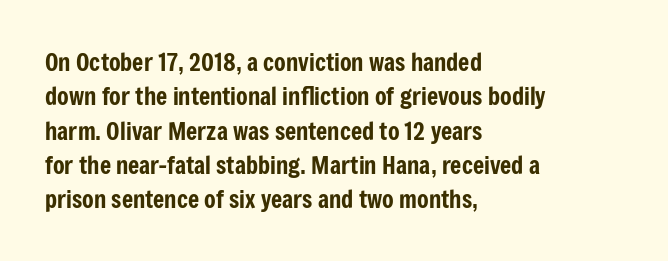
Q: Is the text italic (slanted)? A: No, it is upright.
Q: Is the text underlined? A: No.
Q: How is the paragraph aligned? A: Left-aligned.
Q: Is the spacing between letters normal or unusually wide? A: Normal.
Q: Is the spacing between lines tight, normal or loose? A: Normal.
